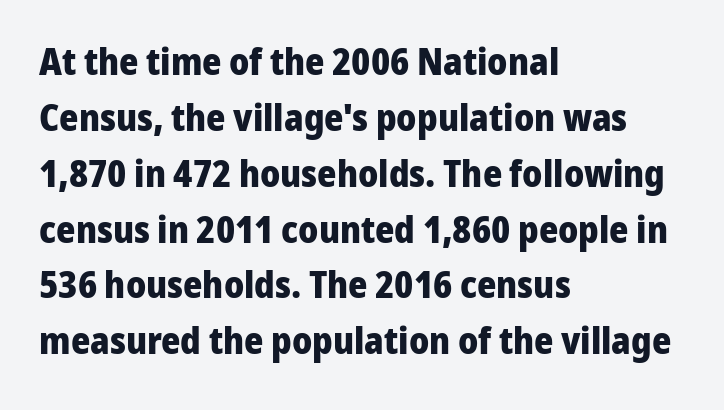
Q: Is the text bold? A: Yes.
Q: Is the text italic (slanted)? A: No, it is upright.
Q: Is the typeface a serif or a sans-serif typeface? A: Sans-serif.
Q: Is the text underlined? A: No.
Q: How is the paragraph aligned? A: Left-aligned.
Q: Is the spacing between letters normal or unusually wide? A: Normal.
Q: Is the spacing between lines tight, normal or loose? A: Normal.
Q: Width (condensed, normal, or wide)? A: Normal.
Q: Stroke contrast? A: Low.
Q: x-height? A: Medium.
Q: Monospaced? A: No.
